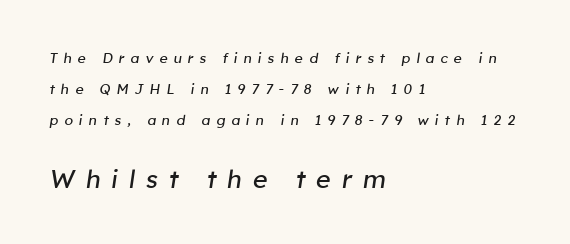
The image shows 25 px text type, italic (leaning right); set left-aligned, loose line spacing (2.23x), unusually wide letter spacing (+0.43 em), not underlined; the second (bottom) block is 1.79x larger.
